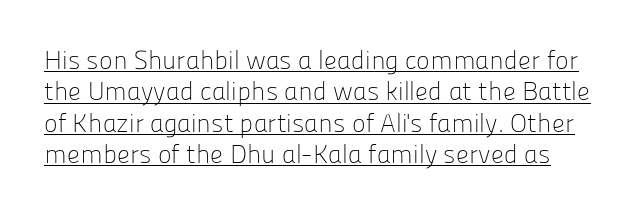
The image shows 26 px text type, upright; set line spacing 1.21x, normal letter spacing, underlined.
